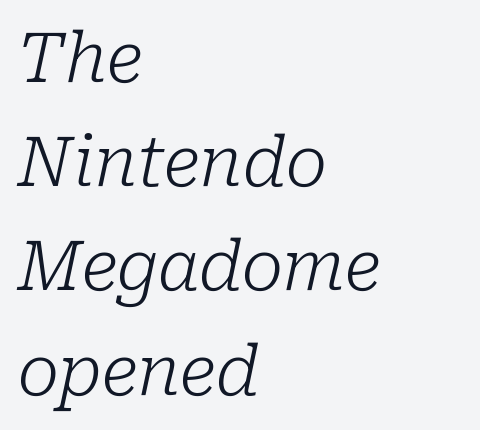
{"serif": "yes", "italic": "yes", "lean": "right", "slant_degrees": 10, "bold": "no", "weight": "light", "width": "normal", "stroke_contrast": "low", "x_height": "medium", "monospaced": "no", "underline": "no", "align": "left", "line_spacing": "normal", "line_spacing_ratio": 1.51, "letter_spacing": "normal", "letter_spacing_em": 0.0, "glyph_px": 69}
